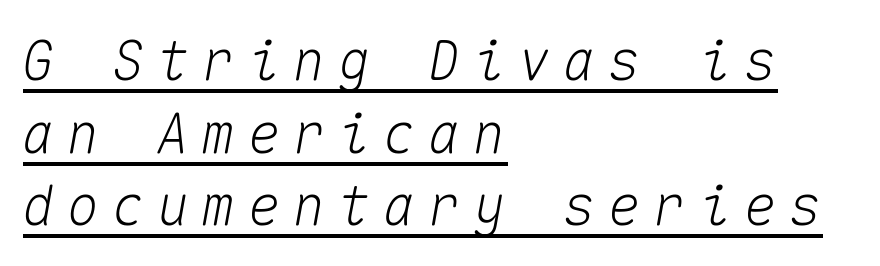
Q: Is the text italic (slanted)? A: Yes, it leans right by about 10 degrees.
Q: Is the text underlined? A: Yes.
Q: How is the paragraph aligned? A: Left-aligned.
Q: Is the spacing between letters normal or unusually wide? A: Unusually wide.
Q: Is the spacing between lines tight, normal or loose? A: Normal.
Q: Width (condensed, normal, or wide)? A: Normal.
Q: Stroke contrast? A: Medium.
Q: x-height? A: Medium.
Q: Monospaced? A: Yes.
